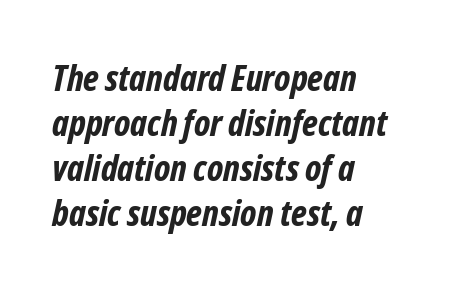
{"serif": "no", "bold": "yes", "weight": "bold", "width": "condensed", "stroke_contrast": "low", "x_height": "medium", "monospaced": "no", "underline": "no", "align": "left", "line_spacing": "normal", "line_spacing_ratio": 1.25, "letter_spacing": "normal", "letter_spacing_em": 0.0, "glyph_px": 36}
